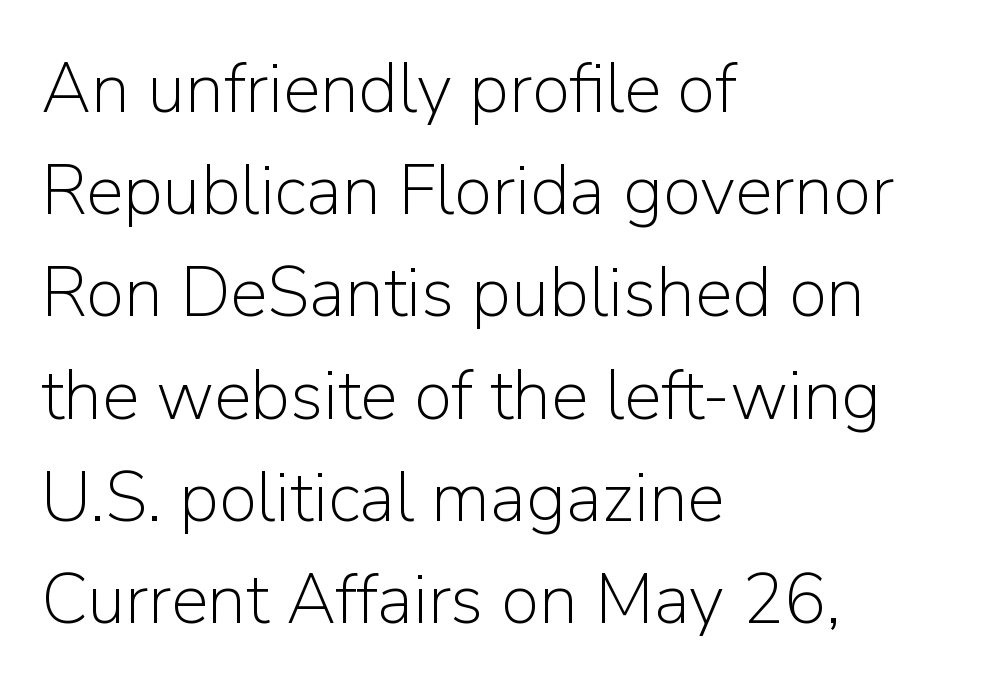
The image shows 70 px light sans-serif type, upright; set left-aligned, normal line spacing (1.46x), normal letter spacing, not underlined; low stroke contrast and a medium x-height.
